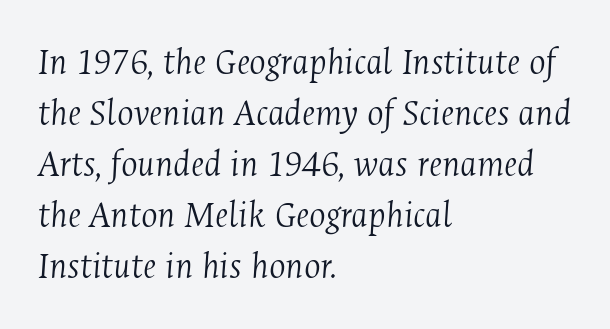
These lines are rendered in a variable-pitch font. A bare baseline throughout the passage. Style check: oblique. Small tapered or slab feet sit at the stroke ends, so this counts as serif.
